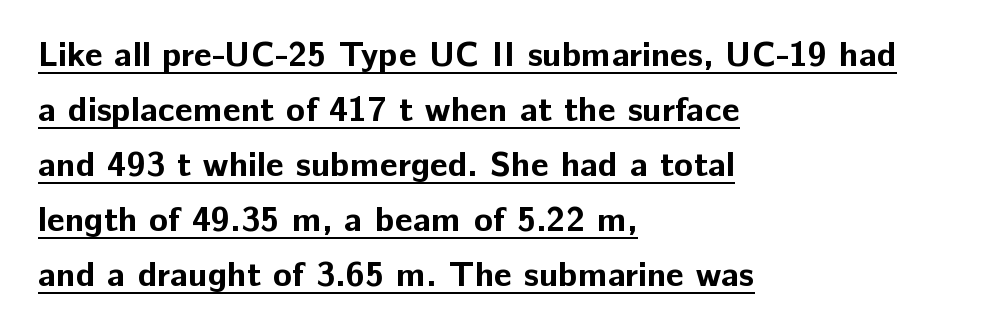
The image shows 35 px bold sans-serif type, upright; set left-aligned, normal line spacing (1.57x), normal letter spacing, underlined; low stroke contrast and a medium x-height.
